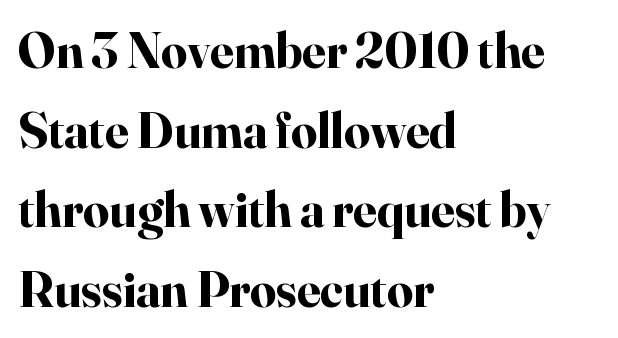
The image shows 51 px bold serif type, upright; set left-aligned, normal line spacing (1.56x), normal letter spacing, not underlined; high stroke contrast and a small x-height.
